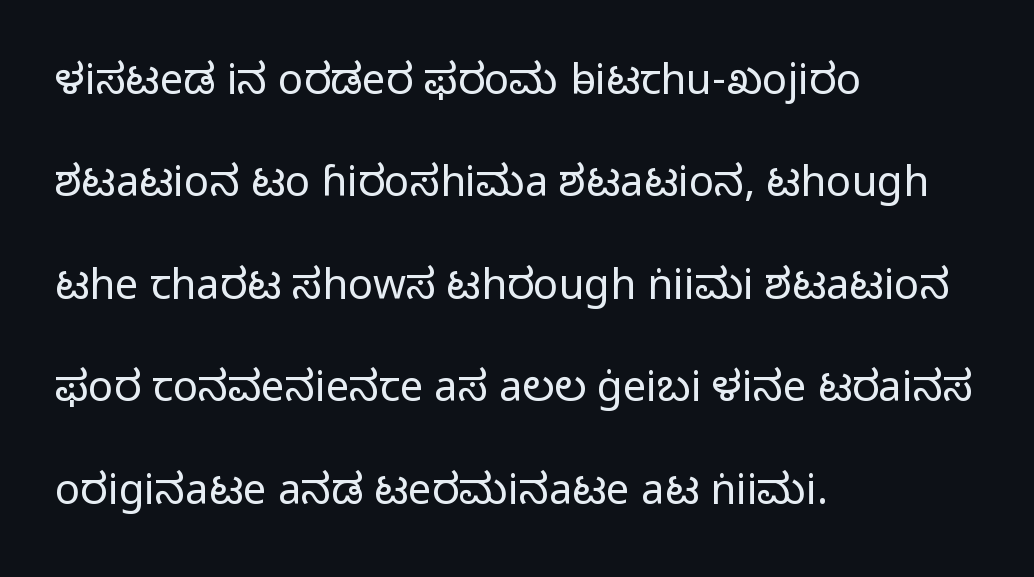
The image shows 42 px light sans-serif type, upright; set left-aligned, loose line spacing (2.44x), normal letter spacing, not underlined; low stroke contrast and a medium x-height.
